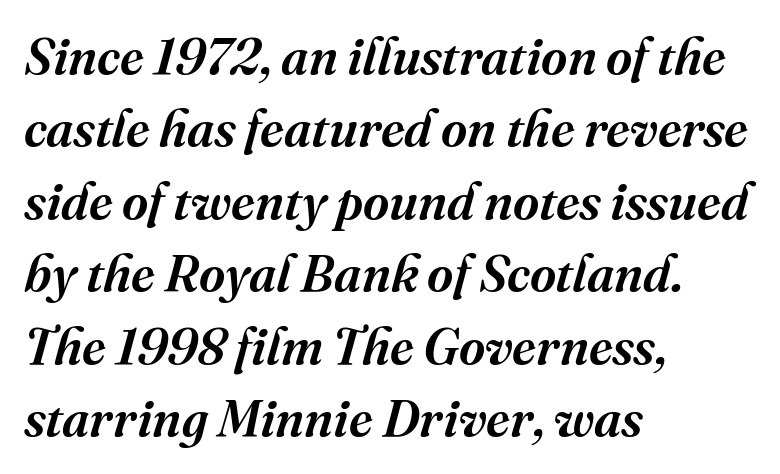
{"serif": "yes", "italic": "yes", "lean": "right", "slant_degrees": 16, "width": "normal", "stroke_contrast": "medium", "x_height": "medium", "monospaced": "no", "underline": "no", "align": "left", "line_spacing": "normal", "line_spacing_ratio": 1.42, "letter_spacing": "normal", "letter_spacing_em": 0.0, "glyph_px": 51}
